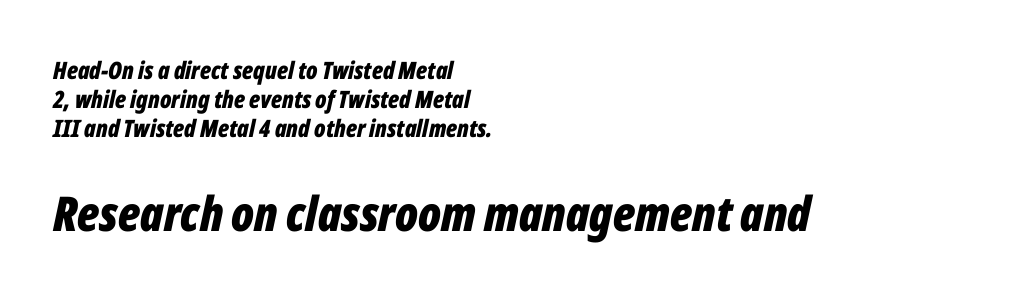
{"italic": "yes", "lean": "right", "slant_degrees": 12, "bold": "yes", "weight": "bold", "width": "condensed", "stroke_contrast": "low", "x_height": "medium", "monospaced": "no", "underline": "no", "align": "left", "line_spacing_ratio": 1.21, "letter_spacing": "normal", "letter_spacing_em": 0.0, "larger_block": "second", "size_ratio": 2.0, "glyph_px": 48}
